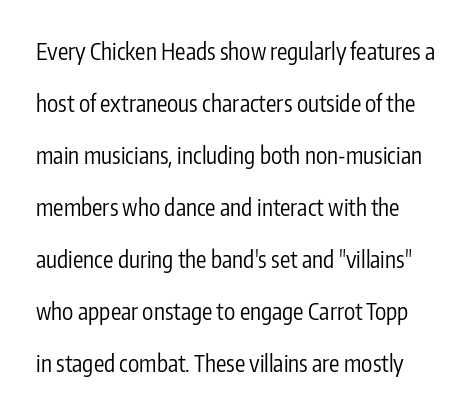
Unbolded letterforms with no extra heft. Interline gaps are noticeably wide in this sample. Students, note that the glyphs here touch the page at normal intervals. Type without underlining. These lines were composed using upright roman letters.
